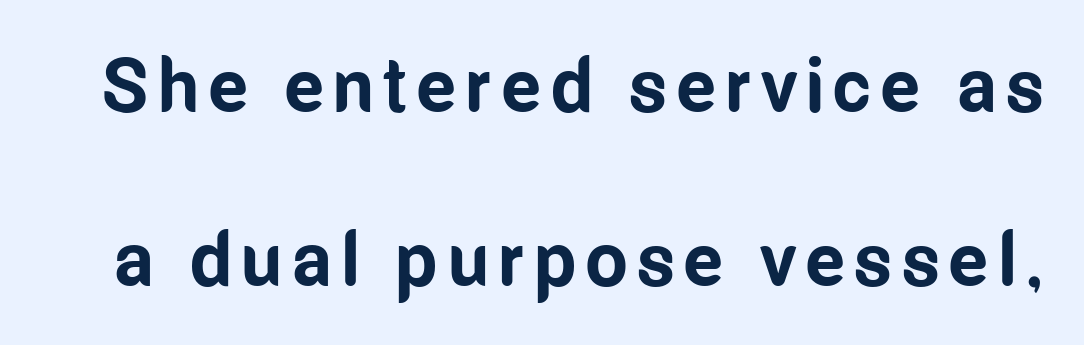
Q: Is the text bold? A: Yes.
Q: Is the text italic (slanted)? A: No, it is upright.
Q: Is the typeface a serif or a sans-serif typeface? A: Sans-serif.
Q: Is the text underlined? A: No.
Q: Is the spacing between lines tight, normal or loose? A: Loose.
Q: Width (condensed, normal, or wide)? A: Condensed.
Q: Stroke contrast? A: Low.
Q: x-height? A: Medium.
Q: Monospaced? A: No.
